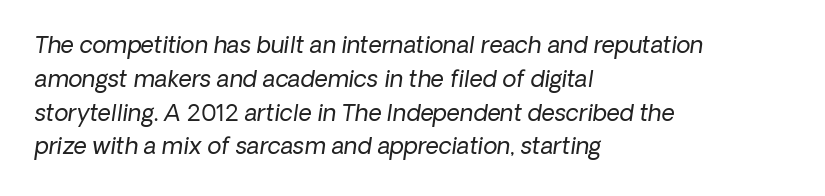
Q: Is the text bold? A: No.
Q: Is the text underlined? A: No.
Q: How is the paragraph aligned? A: Left-aligned.
Q: Is the spacing between letters normal or unusually wide? A: Normal.
Q: Is the spacing between lines tight, normal or loose? A: Normal.
